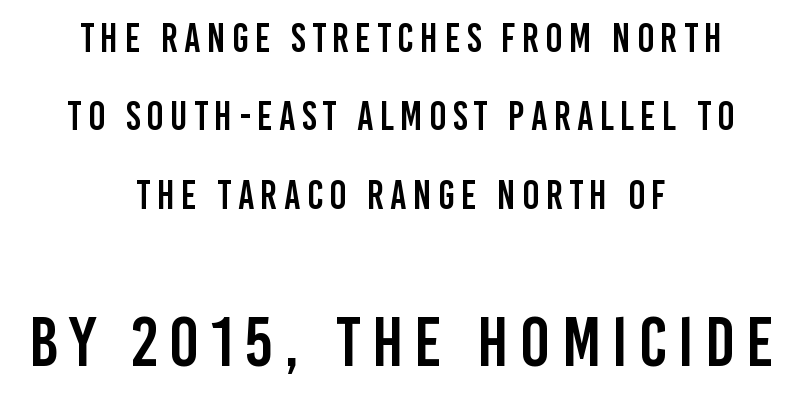
{"serif": "no", "italic": "no", "width": "condensed", "stroke_contrast": "low", "x_height": "large", "monospaced": "no", "underline": "no", "align": "center", "line_spacing": "loose", "line_spacing_ratio": 1.96, "larger_block": "second", "size_ratio": 1.75, "glyph_px": 70}
